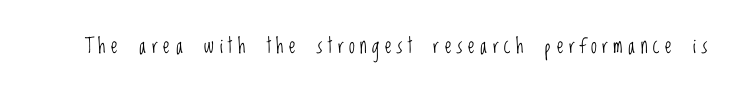
Q: Is the text bold? A: No.
Q: Is the text italic (slanted)? A: No, it is upright.
Q: Is the text underlined? A: No.
Q: Is the spacing between letters normal or unusually wide? A: Unusually wide.
